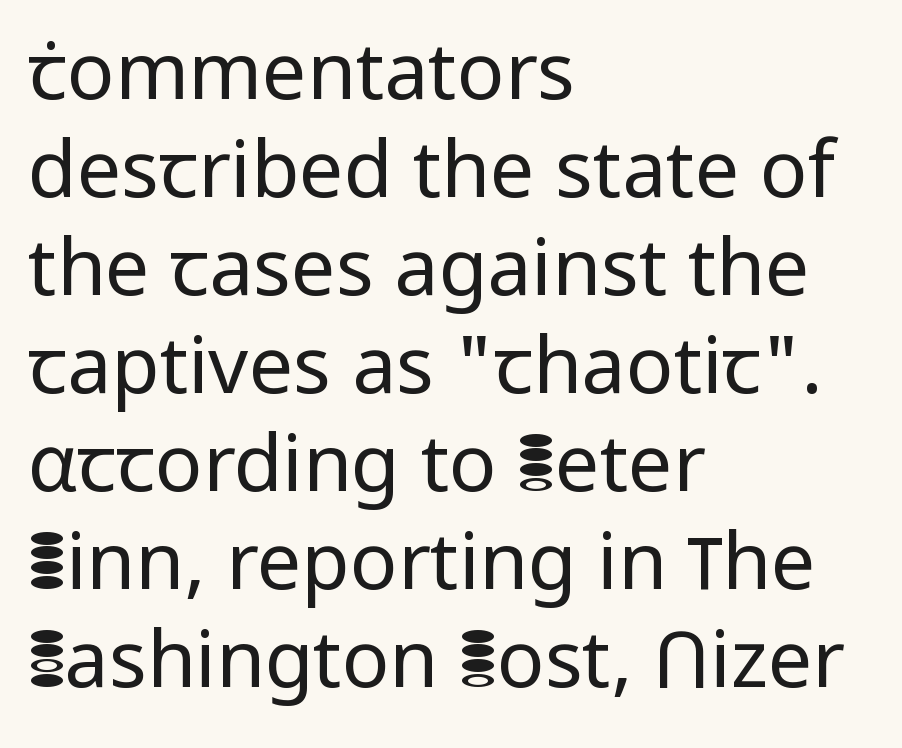
Left-aligned paragraph, ragged on the right. The passage shown is typeset with a sans-serif family. Rule under the text: the space is simply empty. Each letter keeps its own natural width here, so spacing adapts to shape. The letters sit at their default tracking, neither squeezed nor spread. This is roman type, the default non-slanted kind.
